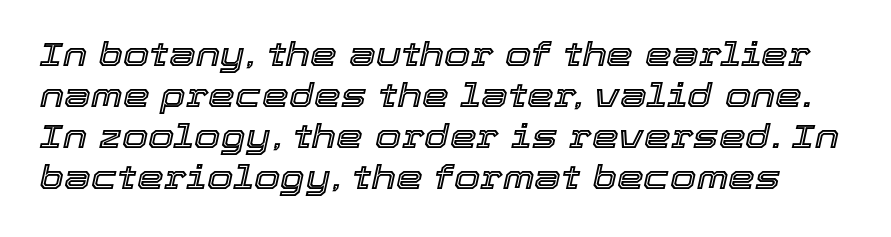
Q: Is the text italic (slanted)? A: Yes, it leans right by about 12 degrees.
Q: Is the text underlined? A: No.
Q: Is the spacing between letters normal or unusually wide? A: Normal.
Q: Width (condensed, normal, or wide)? A: Normal.
Q: x-height? A: Medium.
Q: Monospaced? A: No.
